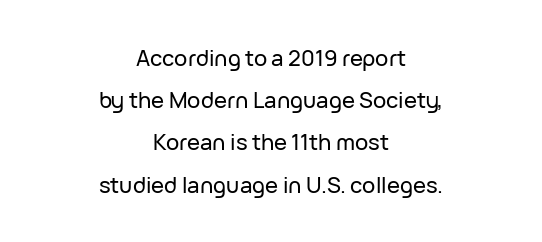
These lines were composed using upright roman letters. The paragraph has two soft edges and a firm central axis. The line texture is even and compact thanks to regular tracking. Type without underlining. What's the leading like? Stretched, with rows far apart.
